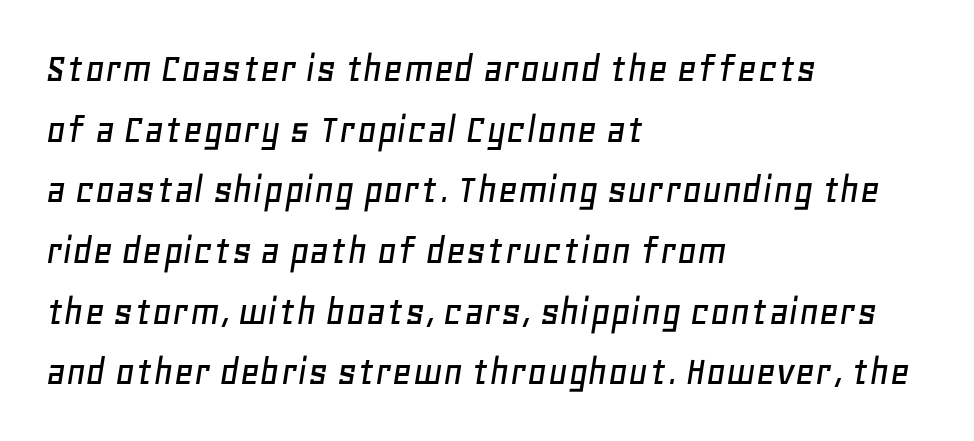
Q: Is the text italic (slanted)? A: Yes, it leans right by about 11 degrees.
Q: Is the text underlined? A: No.
Q: How is the paragraph aligned? A: Left-aligned.
Q: Is the spacing between letters normal or unusually wide? A: Normal.
Q: Is the spacing between lines tight, normal or loose? A: Normal.
Q: Width (condensed, normal, or wide)? A: Normal.
Q: Stroke contrast? A: Low.
Q: x-height? A: Large.
Q: Monospaced? A: No.
